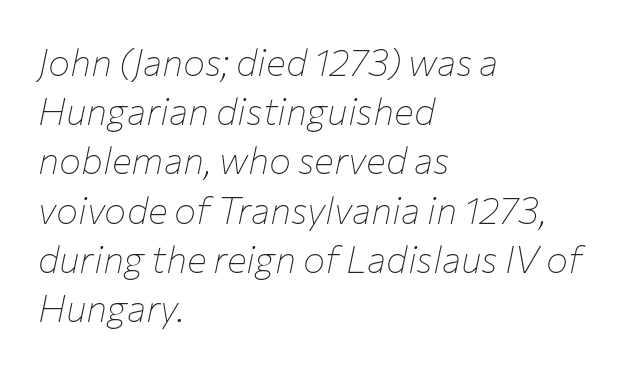
The cut favours lightness, reaching ordinary text weight at its darkest. The passage is arranged the way most books set body copy — flush left. Whoever set this chose a conventional vertical rhythm. The glyphs look as if they've been sheared to an angle.
